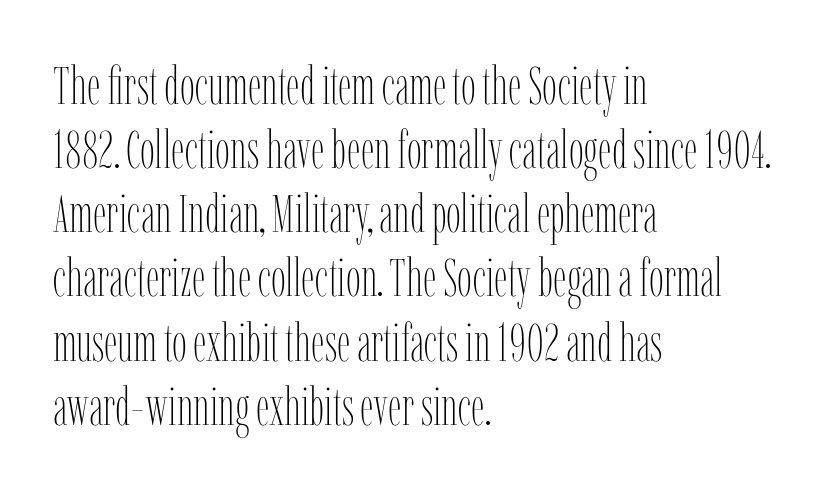
Q: Is the text bold? A: No.
Q: Is the text italic (slanted)? A: No, it is upright.
Q: Is the text underlined? A: No.
Q: How is the paragraph aligned? A: Left-aligned.
Q: Is the spacing between letters normal or unusually wide? A: Normal.
Q: Width (condensed, normal, or wide)? A: Condensed.
Q: Stroke contrast? A: Low.
Q: x-height? A: Medium.
Q: Monospaced? A: No.
